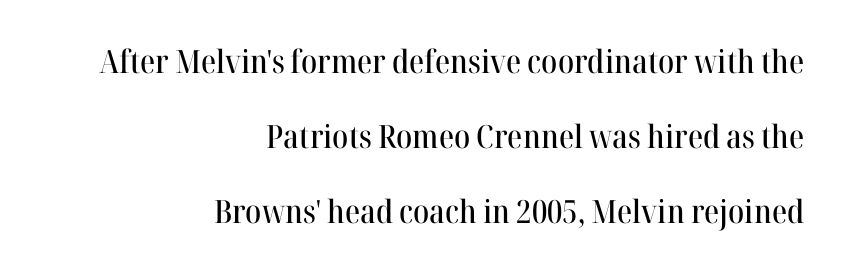
Q: Is the text italic (slanted)? A: No, it is upright.
Q: Is the typeface a serif or a sans-serif typeface? A: Serif.
Q: Is the text underlined? A: No.
Q: How is the paragraph aligned? A: Right-aligned.
Q: Is the spacing between letters normal or unusually wide? A: Normal.
Q: Is the spacing between lines tight, normal or loose? A: Loose.
Q: Width (condensed, normal, or wide)? A: Normal.
Q: Stroke contrast? A: High.
Q: x-height? A: Medium.
Q: Monospaced? A: No.
